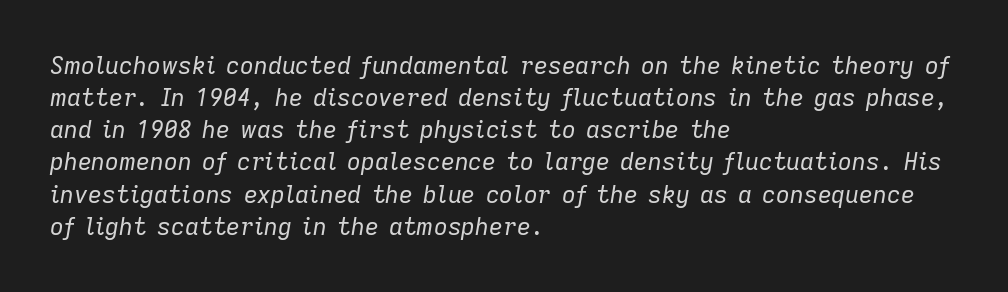
The passage shown is not underscored anywhere. Reading down the block, your eye returns to a fixed left position each line. The strokes are not fattened; the text isn't bold. It's the slanting kind of type.
